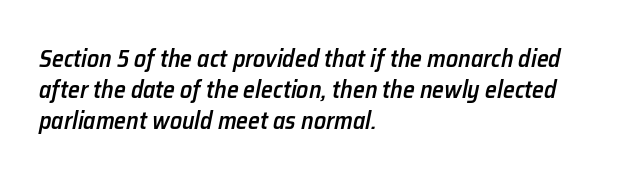
{"italic": "yes", "lean": "right", "slant_degrees": 12, "bold": "semi", "underline": "no", "align": "left", "line_spacing": "normal", "line_spacing_ratio": 1.3, "letter_spacing": "normal", "letter_spacing_em": 0.0, "glyph_px": 24}
